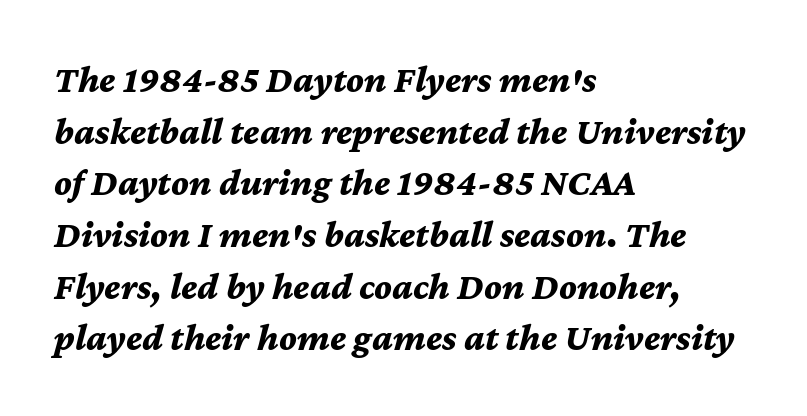
What's the leading like? Ordinary, nothing unusual. Does extra space separate the letters? No, they use regular spacing. The letters advance in unequal steps, a hallmark of proportional type. Where is the straight margin? On the left.
